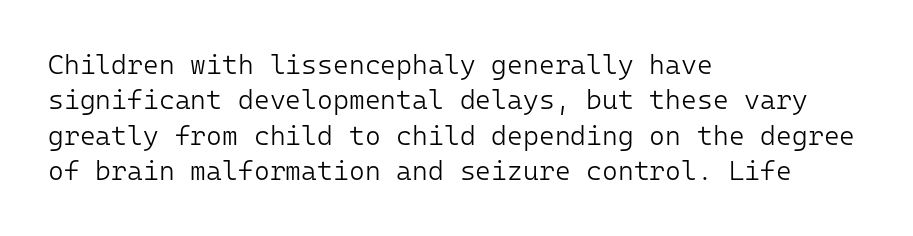
The image shows 27 px text type, upright; set left-aligned, normal line spacing (1.31x), normal letter spacing, not underlined.
